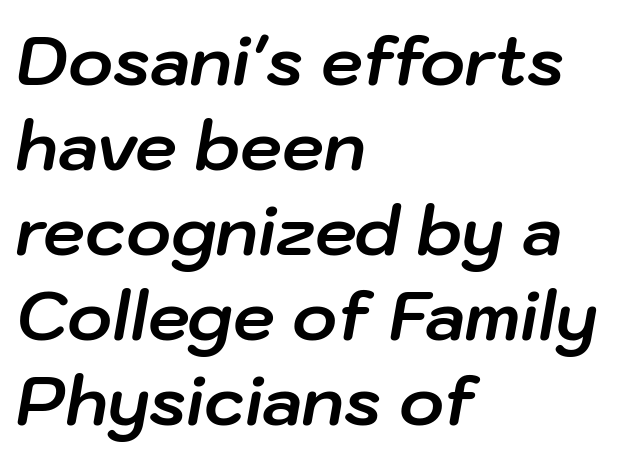
Q: Is the text bold? A: Yes.
Q: Is the text italic (slanted)? A: Yes, it leans right by about 10 degrees.
Q: Is the text underlined? A: No.
Q: How is the paragraph aligned? A: Left-aligned.
Q: Is the spacing between letters normal or unusually wide? A: Normal.
Q: Is the spacing between lines tight, normal or loose? A: Normal.
Q: Width (condensed, normal, or wide)? A: Normal.
Q: Stroke contrast? A: Low.
Q: x-height? A: Medium.
Q: Monospaced? A: No.
